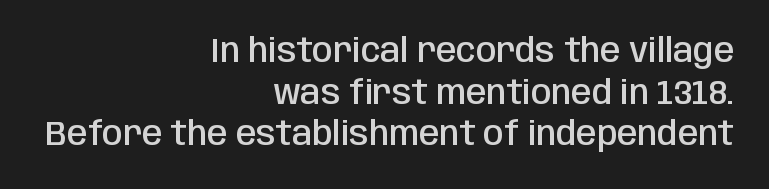
Q: Is the text bold? A: Semi-bold.
Q: Is the text italic (slanted)? A: No, it is upright.
Q: Is the typeface a serif or a sans-serif typeface? A: Sans-serif.
Q: Is the text underlined? A: No.
Q: How is the paragraph aligned? A: Right-aligned.
Q: Is the spacing between letters normal or unusually wide? A: Normal.
Q: Is the spacing between lines tight, normal or loose? A: Normal.
Q: Width (condensed, normal, or wide)? A: Condensed.
Q: Stroke contrast? A: Low.
Q: x-height? A: Large.
Q: Monospaced? A: No.
